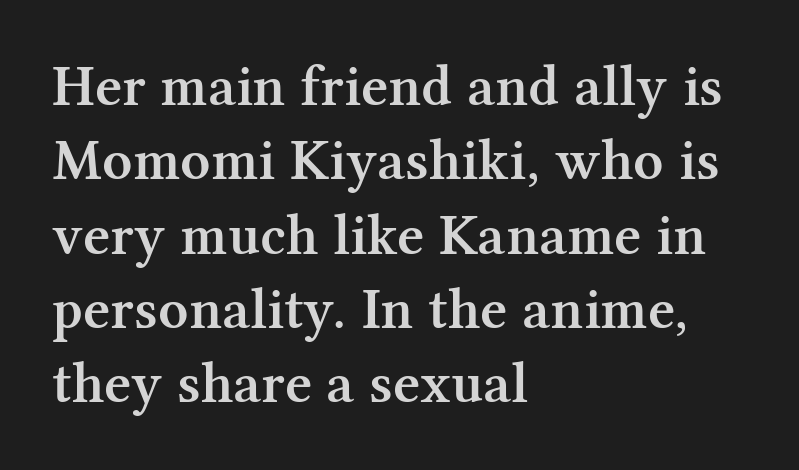
Q: Is the text bold? A: Semi-bold.
Q: Is the text italic (slanted)? A: No, it is upright.
Q: Is the typeface a serif or a sans-serif typeface? A: Serif.
Q: Is the text underlined? A: No.
Q: How is the paragraph aligned? A: Left-aligned.
Q: Is the spacing between letters normal or unusually wide? A: Normal.
Q: Is the spacing between lines tight, normal or loose? A: Normal.
Q: Width (condensed, normal, or wide)? A: Normal.
Q: Stroke contrast? A: Medium.
Q: x-height? A: Medium.
Q: Monospaced? A: No.
